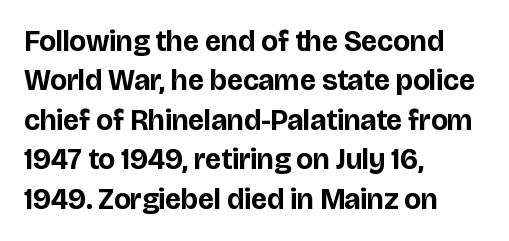
Q: Is the text bold? A: Yes.
Q: Is the text italic (slanted)? A: No, it is upright.
Q: Is the typeface a serif or a sans-serif typeface? A: Sans-serif.
Q: Is the text underlined? A: No.
Q: How is the paragraph aligned? A: Left-aligned.
Q: Is the spacing between letters normal or unusually wide? A: Normal.
Q: Is the spacing between lines tight, normal or loose? A: Normal.
Q: Width (condensed, normal, or wide)? A: Normal.
Q: Stroke contrast? A: Low.
Q: x-height? A: Large.
Q: Monospaced? A: No.
